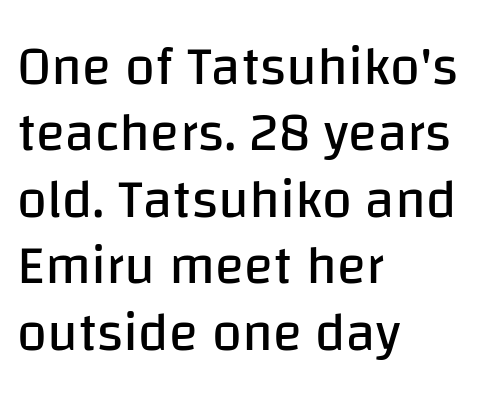
{"serif": "no", "italic": "no", "bold": "no", "weight": "regular", "width": "normal", "stroke_contrast": "low", "x_height": "large", "monospaced": "no", "underline": "no", "align": "left", "line_spacing_ratio": 1.23, "letter_spacing": "normal", "letter_spacing_em": 0.0, "glyph_px": 54}
